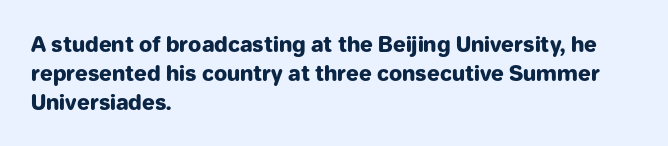
The image shows 21 px bold type, upright; set left-aligned, normal line spacing (1.37x), normal letter spacing, not underlined.
